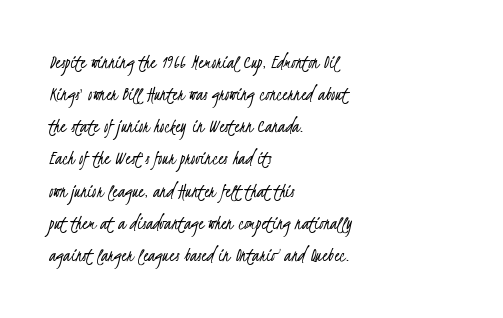
The image shows 21 px text type; set left-aligned, normal line spacing (1.53x), normal letter spacing, not underlined.
